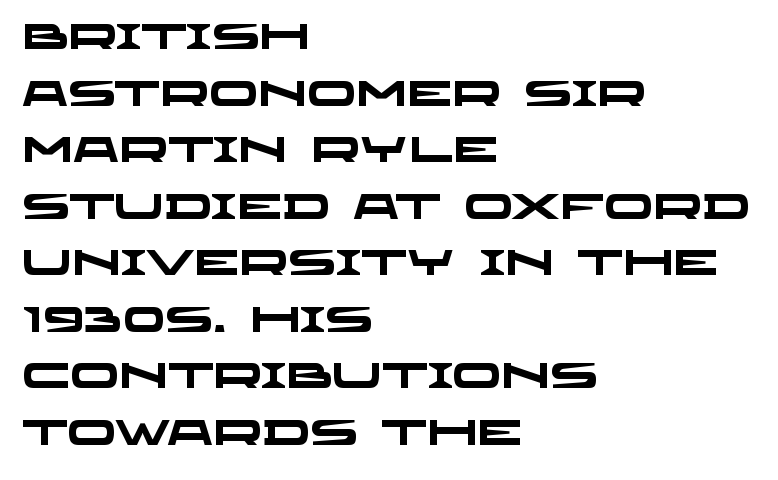
{"serif": "no", "bold": "yes", "weight": "heavy", "width": "wide", "stroke_contrast": "low", "x_height": "large", "monospaced": "no", "underline": "no", "align": "left", "line_spacing": "normal", "line_spacing_ratio": 1.57, "letter_spacing": "normal", "letter_spacing_em": 0.0, "glyph_px": 36}
